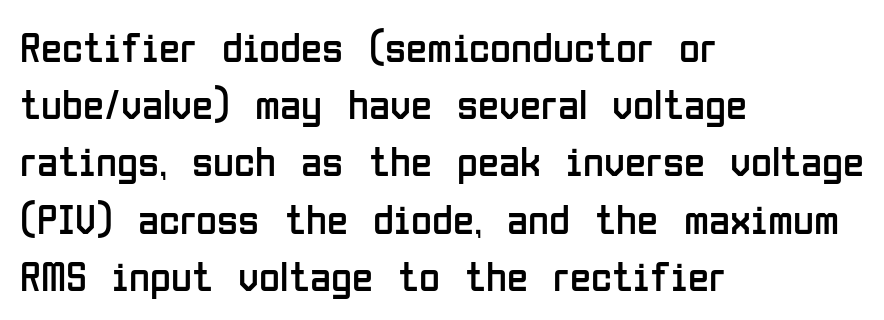
Q: Is the text bold? A: No.
Q: Is the text italic (slanted)? A: No, it is upright.
Q: Is the typeface a serif or a sans-serif typeface? A: Sans-serif.
Q: Is the text underlined? A: No.
Q: How is the paragraph aligned? A: Left-aligned.
Q: Is the spacing between letters normal or unusually wide? A: Normal.
Q: Is the spacing between lines tight, normal or loose? A: Normal.
Q: Width (condensed, normal, or wide)? A: Condensed.
Q: Stroke contrast? A: Low.
Q: x-height? A: Medium.
Q: Monospaced? A: No.
